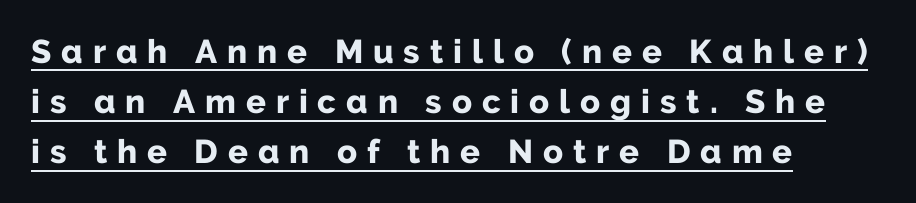
{"serif": "no", "italic": "no", "bold": "yes", "weight": "bold", "width": "normal", "stroke_contrast": "low", "x_height": "medium", "monospaced": "no", "underline": "yes", "align": "left", "line_spacing": "normal", "line_spacing_ratio": 1.52, "letter_spacing": "wide", "letter_spacing_em": 0.3, "glyph_px": 33}
